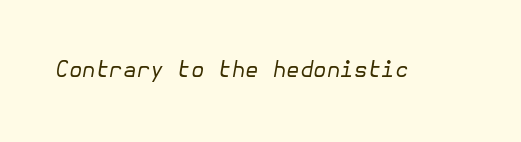
Descenders hang freely into open space. The axis of the letterforms is tilted away from vertical. Observe the ordinary spacing: letters are neighbours, not strangers. These glyphs show unthickened strokes, regular width or finer.
